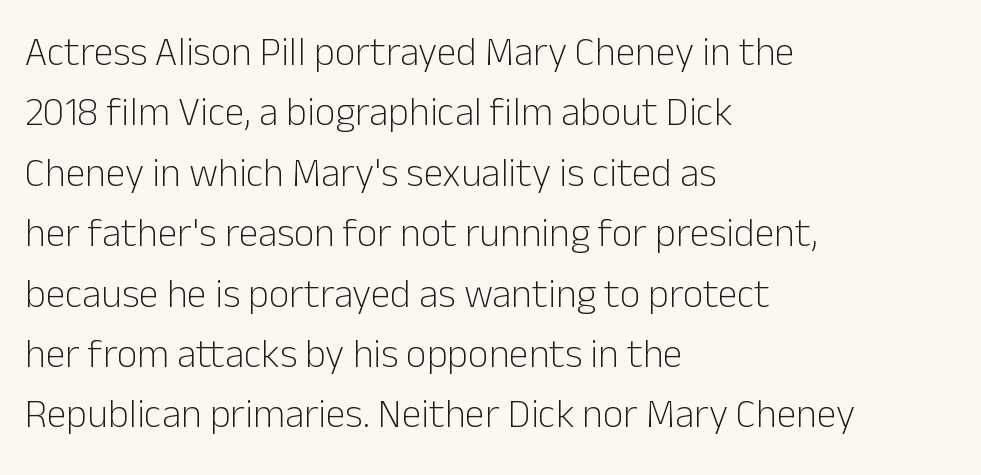
These lines are rendered in a variable-pitch font. A typesetter would label this face a sans. Between one letter and the next there's only the usual sliver of space. No chunkiness to these letters — they're not bold. A normal amount of white space separates one row of letters from the next.
